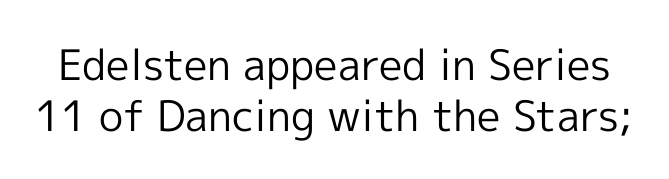
Classification — sans serif. How are the letters spaced? Ordinarily, with no added tracking. The passage shown is typed in a proportional face where columns would drift. No chunkiness to these letters — they're not bold. Italic: no, the glyphs are upright roman.
